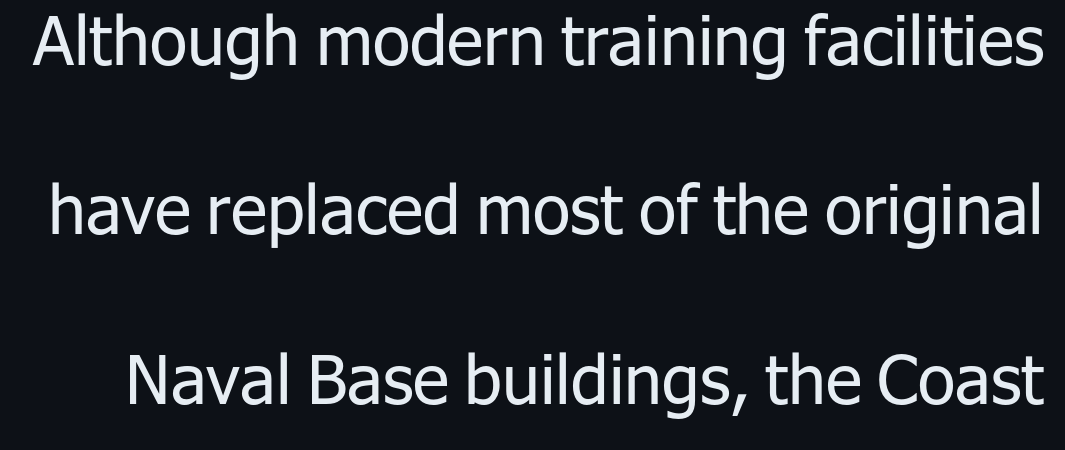
Quick note: not italic, upright. A typesetter would call this proportional, since set widths differ per character. Letters rest on an invisible, unmarked baseline. A typesetter would call this leading open, well beyond the default. The strokes are not fattened; the text isn't bold.
